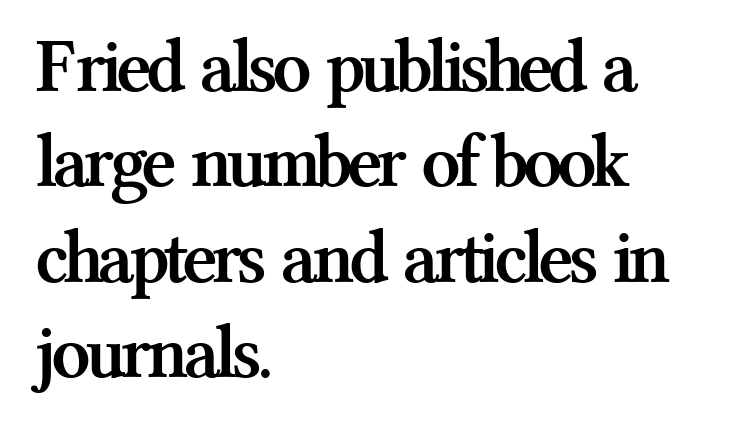
Glance below the letters and you will spot only blank space. This sample has the flowing, uneven cadence of proportional lettering. Strokes here are thick enough to call this a true bold. Each line starts at the same left margin while the right side varies. In terms of letterform style, serifs are clearly present.
